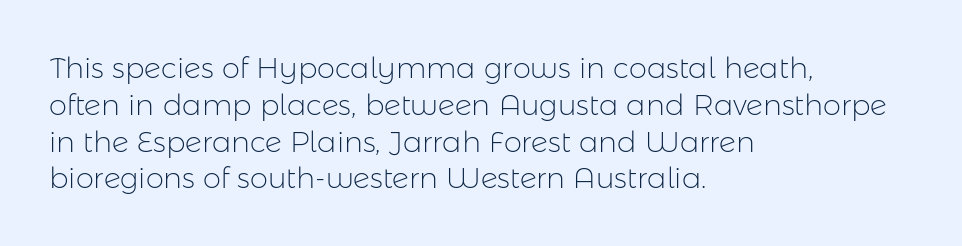
The image shows 29 px light sans-serif type, upright; set left-aligned, normal line spacing (1.27x), normal letter spacing, not underlined; low stroke contrast and a medium x-height.
